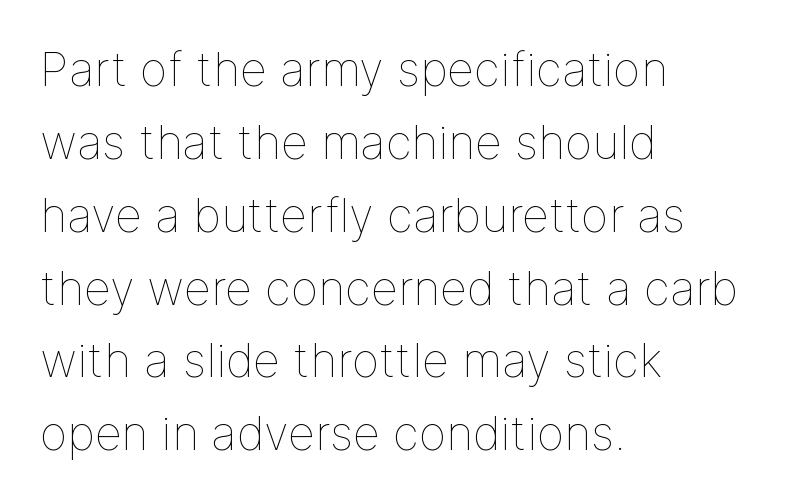
Each row of text sits above clean, open space. Notice how the stems are strictly vertical — no italics here. In CSS terms this would be text-align: left. How would I describe the line gaps? Plain and ordinary. Varying glyph widths throughout — classic text-font behaviour.
